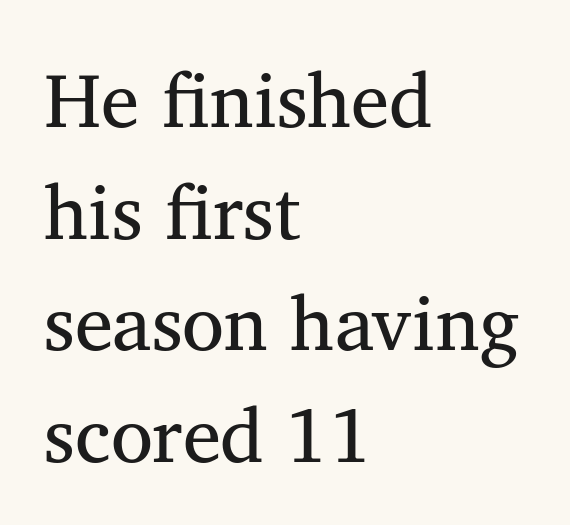
Q: Is the text bold? A: No.
Q: Is the text italic (slanted)? A: No, it is upright.
Q: Is the typeface a serif or a sans-serif typeface? A: Serif.
Q: Is the text underlined? A: No.
Q: How is the paragraph aligned? A: Left-aligned.
Q: Is the spacing between letters normal or unusually wide? A: Normal.
Q: Is the spacing between lines tight, normal or loose? A: Normal.
Q: Width (condensed, normal, or wide)? A: Normal.
Q: Stroke contrast? A: Medium.
Q: x-height? A: Medium.
Q: Monospaced? A: No.
